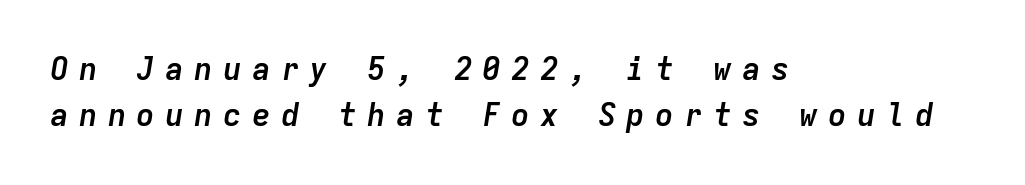
The line texture is sparse and dotted thanks to wide tracking. Think of a typewriter: that constant character pitch is what you see here. Heavy, bold letterforms. Posture: slanted.
